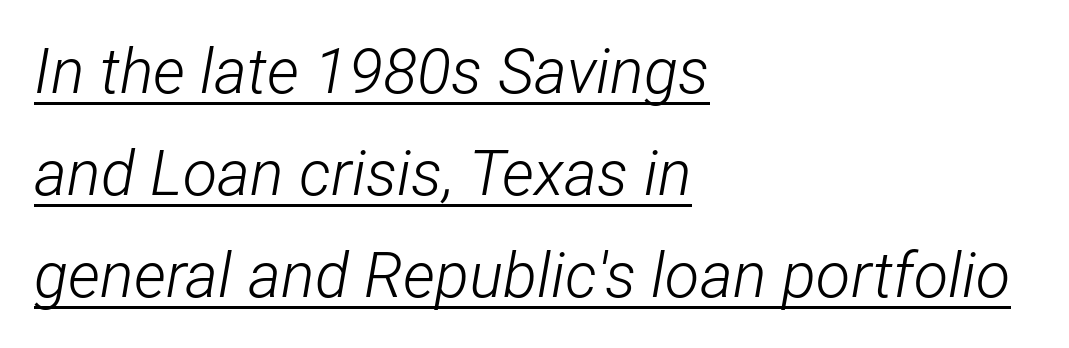
{"italic": "yes", "lean": "right", "slant_degrees": 12, "bold": "no", "weight": "light", "width": "condensed", "stroke_contrast": "low", "x_height": "medium", "monospaced": "no", "underline": "yes", "align": "left", "line_spacing": "normal", "line_spacing_ratio": 1.62, "letter_spacing": "normal", "letter_spacing_em": 0.0, "glyph_px": 63}
